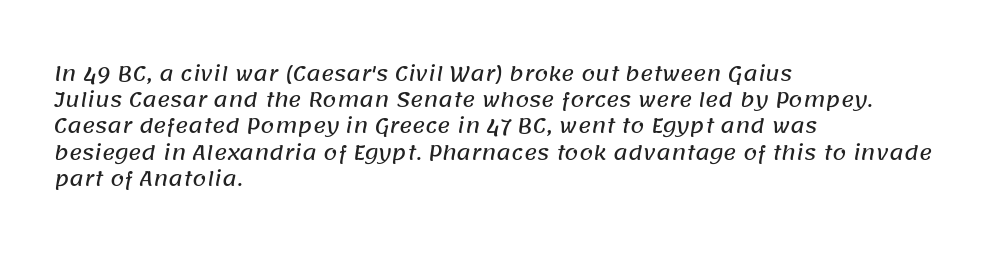
Interline gaps are of average width in this sample. Students, note that the glyphs here touch the page at normal intervals. The lines are quadded left. A clean baseline with only descenders dipping below it.
